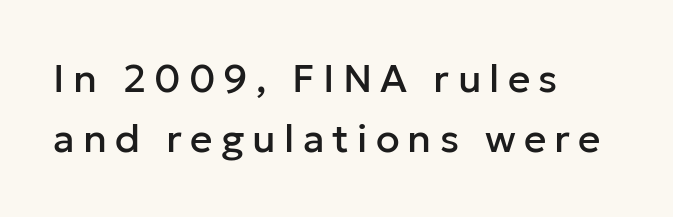
Q: Is the text italic (slanted)? A: No, it is upright.
Q: Is the typeface a serif or a sans-serif typeface? A: Sans-serif.
Q: Is the text underlined? A: No.
Q: How is the paragraph aligned? A: Left-aligned.
Q: Is the spacing between letters normal or unusually wide? A: Unusually wide.
Q: Is the spacing between lines tight, normal or loose? A: Normal.
Q: Width (condensed, normal, or wide)? A: Normal.
Q: Stroke contrast? A: Low.
Q: x-height? A: Medium.
Q: Monospaced? A: No.
